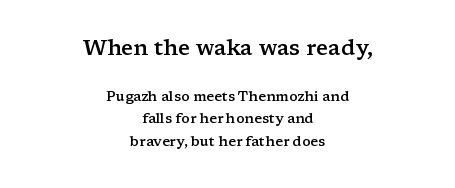
Honestly, the letter spacing is just normal — you wouldn't notice it. Compared with an ordinary text face, these strokes are moderately heavier — a semibold. The type sits square on the baseline with zero lean. Note: larger setting up top, smaller setting below.
